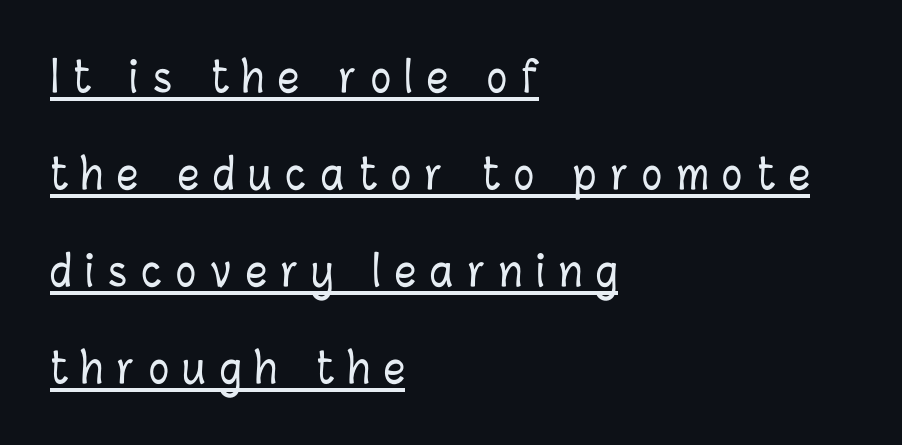
If you measured baseline to baseline, you'd find a long distance. Notice how the stems are strictly vertical — no italics here. The setting favours the left margin, as ordinary paragraphs usually do. Here the glyphs are tracked loosely, breaking word shapes into spaced letters. Looks like regular typesetting: each glyph gets only the width it needs. A baseline rule has been typeset under these characters.
